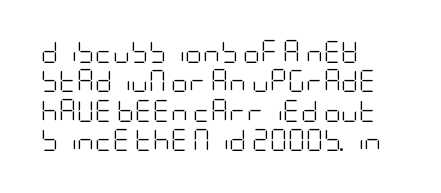
Q: Is the text bold? A: No.
Q: Is the text italic (slanted)? A: No, it is upright.
Q: Is the text underlined? A: No.
Q: How is the paragraph aligned? A: Left-aligned.
Q: Is the spacing between letters normal or unusually wide? A: Normal.
Q: Is the spacing between lines tight, normal or loose? A: Normal.
